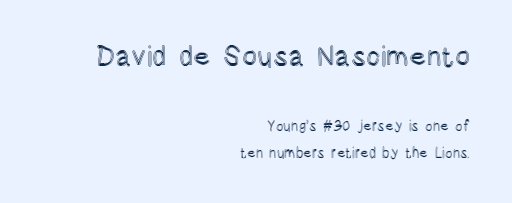
The image shows 28 px condensed type, upright; set right-aligned, loose line spacing (1.92x), normal letter spacing, not underlined; the first (top) block is 2.0x larger; a large x-height.
